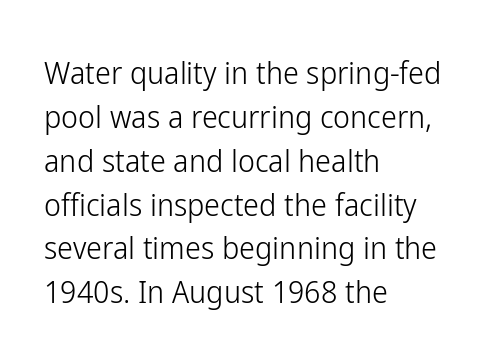
The image shows 32 px light, condensed sans-serif type, upright; set left-aligned, normal line spacing (1.37x), normal letter spacing, not underlined; low stroke contrast and a medium x-height.
